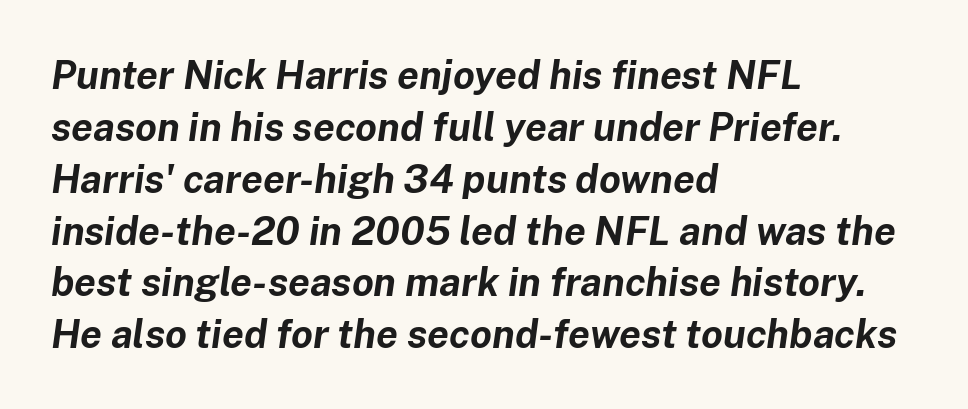
The image shows 39 px bold type, italic (leaning right); set left-aligned, normal line spacing (1.33x), normal letter spacing, not underlined; low stroke contrast and a medium x-height.
